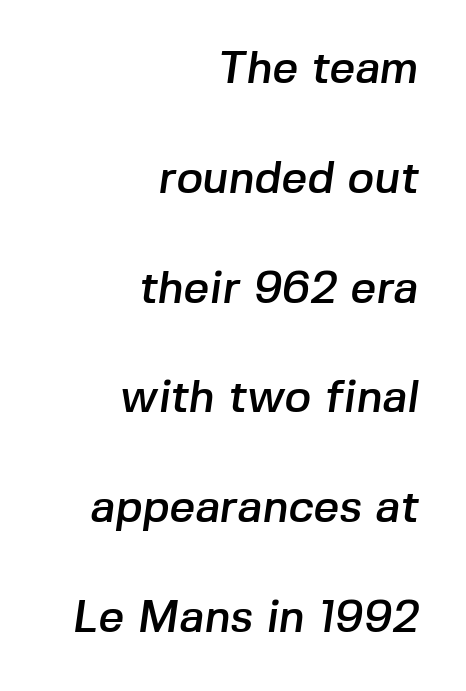
Check where the strokes stop: nothing finishes them off — pure sans. This sample has the flowing, uneven cadence of proportional lettering. Students, observe: this is what heavily led, spacious text looks like. Clear beneath every line of the passage. Layout note: lines flush right. A typesetter would call this zero additional tracking.
